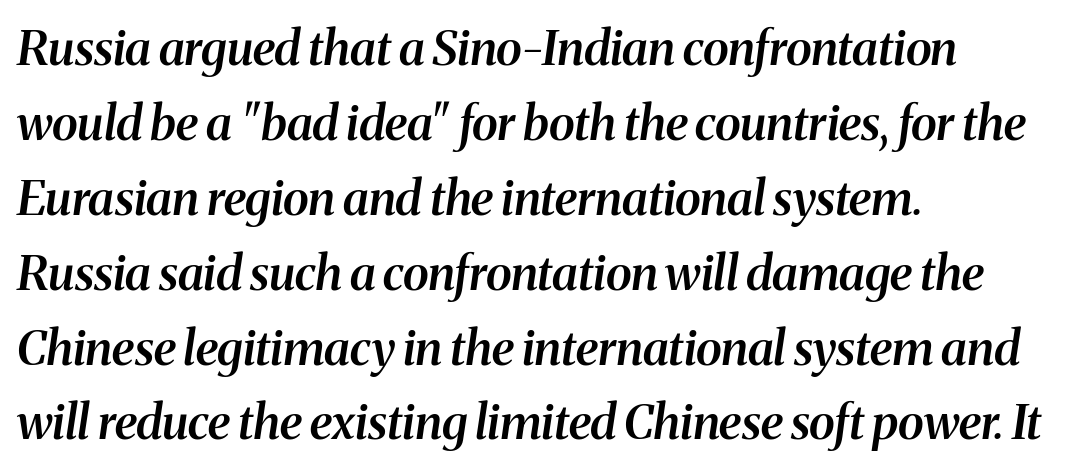
The image shows 48 px semibold serif type, italic (leaning right); set left-aligned, normal line spacing (1.56x), normal letter spacing, not underlined; medium stroke contrast and a medium x-height.
